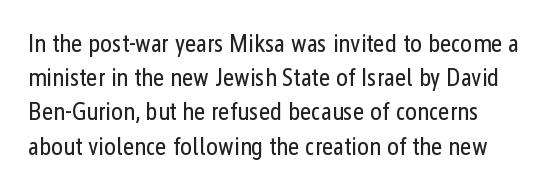
The space between consecutive lines is moderate. Do the letters lean? They stand straight. The cut favours lightness, reaching ordinary text weight at its darkest. The foot of each line stays bare and open. No extra tracking has been applied to these lines.
